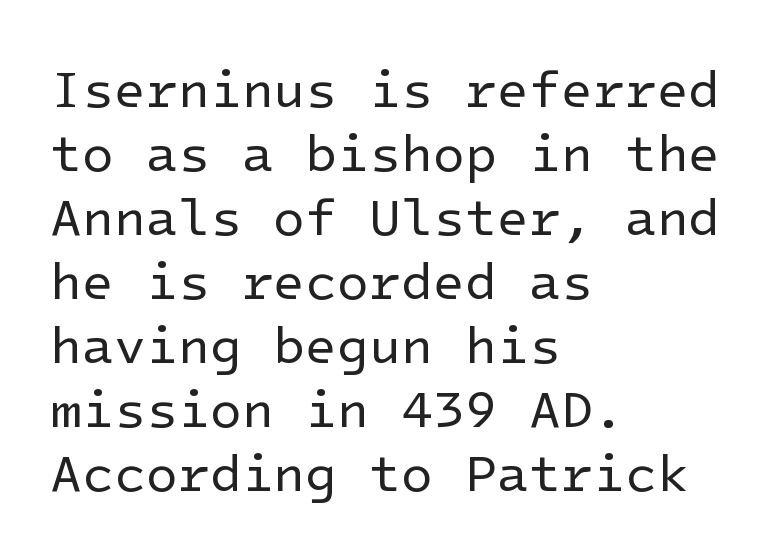
Q: Is the text bold? A: No.
Q: Is the text italic (slanted)? A: No, it is upright.
Q: Is the typeface a serif or a sans-serif typeface? A: Sans-serif.
Q: Is the text underlined? A: No.
Q: How is the paragraph aligned? A: Left-aligned.
Q: Is the spacing between letters normal or unusually wide? A: Normal.
Q: Width (condensed, normal, or wide)? A: Normal.
Q: Stroke contrast? A: Low.
Q: x-height? A: Medium.
